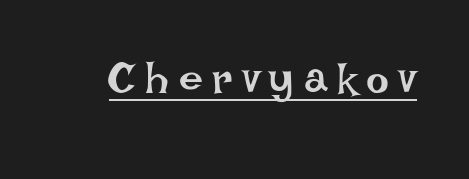
The image shows 43 px regular-weight type, upright; set unusually wide letter spacing (+0.23 em), underlined; low stroke contrast and a large x-height.
